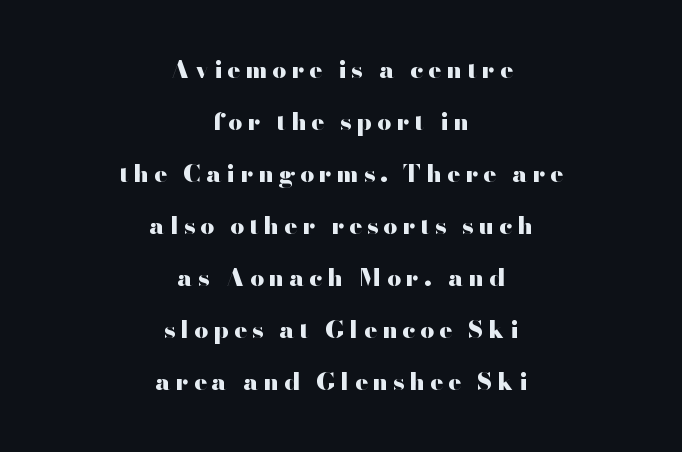
Ascenders rise straight up at ninety degrees. In CSS terms this would be text-align: center. The face used here has the dense, thick strokes of a bold. Students, note that the glyphs here are deliberately spaced far apart.
